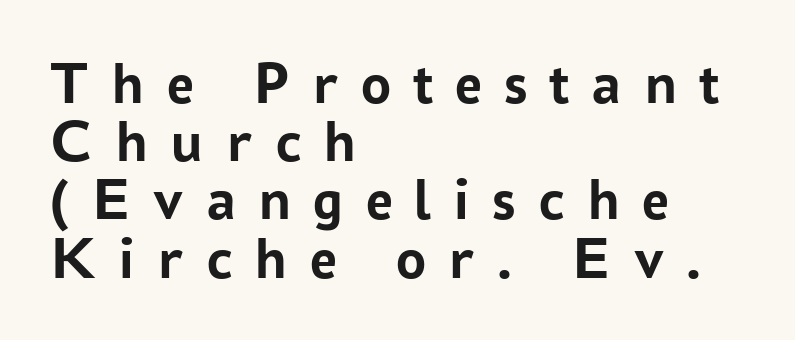
Q: Is the text bold? A: Yes.
Q: Is the text italic (slanted)? A: No, it is upright.
Q: Is the typeface a serif or a sans-serif typeface? A: Sans-serif.
Q: Is the text underlined? A: No.
Q: How is the paragraph aligned? A: Left-aligned.
Q: Is the spacing between letters normal or unusually wide? A: Unusually wide.
Q: Is the spacing between lines tight, normal or loose? A: Tight.
Q: Width (condensed, normal, or wide)? A: Normal.
Q: Stroke contrast? A: Low.
Q: x-height? A: Medium.
Q: Monospaced? A: No.
